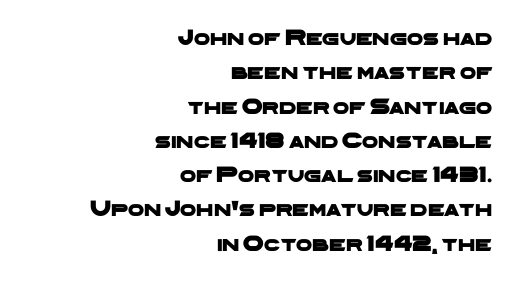
The image shows 23 px text type; set right-aligned, normal line spacing (1.49x), normal letter spacing, not underlined.
